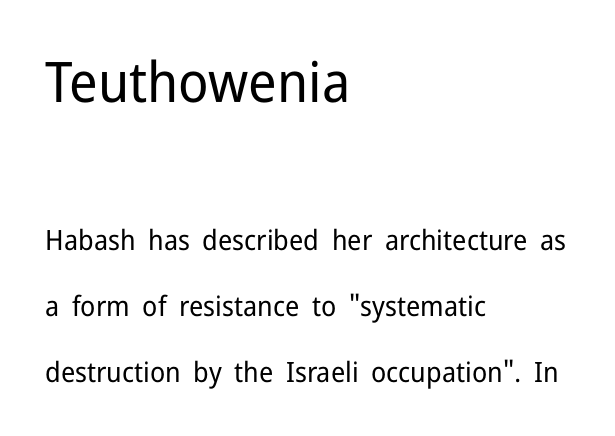
Q: Is the text bold? A: No.
Q: Is the text italic (slanted)? A: No, it is upright.
Q: Is the typeface a serif or a sans-serif typeface? A: Sans-serif.
Q: Is the text underlined? A: No.
Q: How is the paragraph aligned? A: Left-aligned.
Q: Is the spacing between letters normal or unusually wide? A: Normal.
Q: Is the spacing between lines tight, normal or loose? A: Loose.
Q: Which block of text is set in a larger size, the first (top) or the second (bottom)? A: The first (top) one.
Q: Width (condensed, normal, or wide)? A: Normal.
Q: Stroke contrast? A: Low.
Q: x-height? A: Medium.
Q: Monospaced? A: No.
